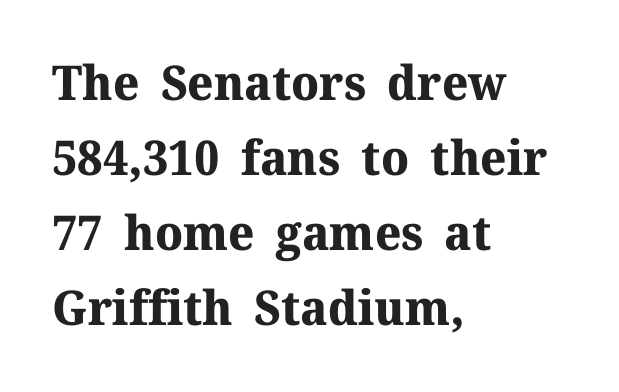
Q: Is the text bold? A: Yes.
Q: Is the text italic (slanted)? A: No, it is upright.
Q: Is the typeface a serif or a sans-serif typeface? A: Serif.
Q: Is the text underlined? A: No.
Q: How is the paragraph aligned? A: Left-aligned.
Q: Is the spacing between letters normal or unusually wide? A: Normal.
Q: Is the spacing between lines tight, normal or loose? A: Normal.
Q: Width (condensed, normal, or wide)? A: Normal.
Q: Stroke contrast? A: Medium.
Q: x-height? A: Medium.
Q: Monospaced? A: No.
